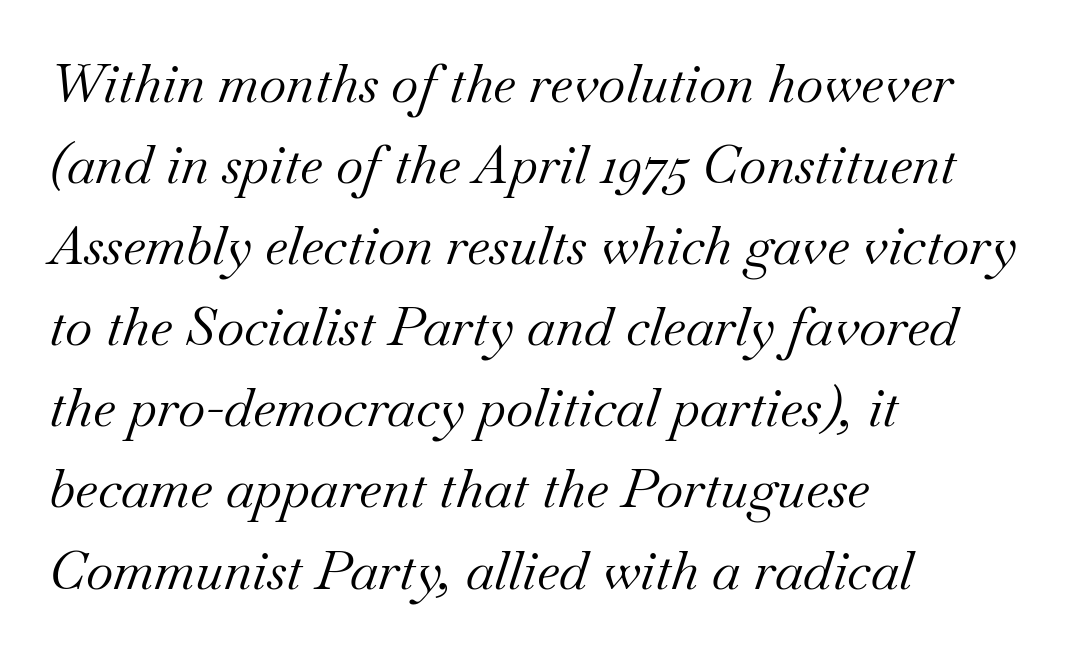
{"serif": "yes", "italic": "yes", "lean": "right", "slant_degrees": 18, "bold": "no", "weight": "regular", "width": "normal", "stroke_contrast": "medium", "x_height": "small", "monospaced": "no", "underline": "no", "align": "left", "line_spacing": "normal", "line_spacing_ratio": 1.53, "letter_spacing": "normal", "letter_spacing_em": 0.0, "glyph_px": 53}
